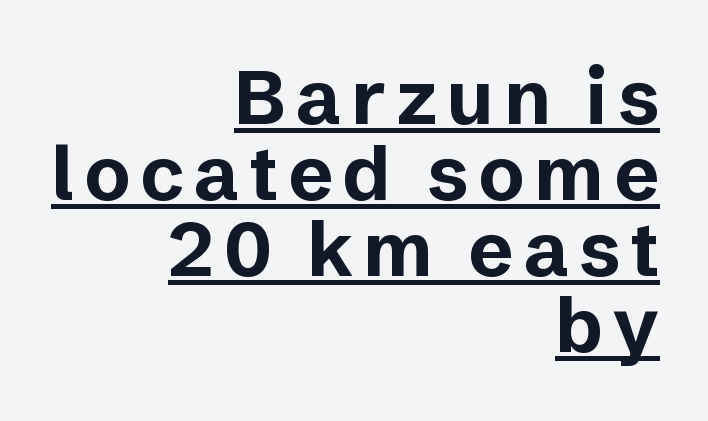
{"serif": "no", "italic": "no", "bold": "yes", "weight": "bold", "width": "normal", "stroke_contrast": "low", "x_height": "medium", "monospaced": "no", "underline": "yes", "align": "right", "line_spacing": "tight", "line_spacing_ratio": 1.0, "glyph_px": 76}
